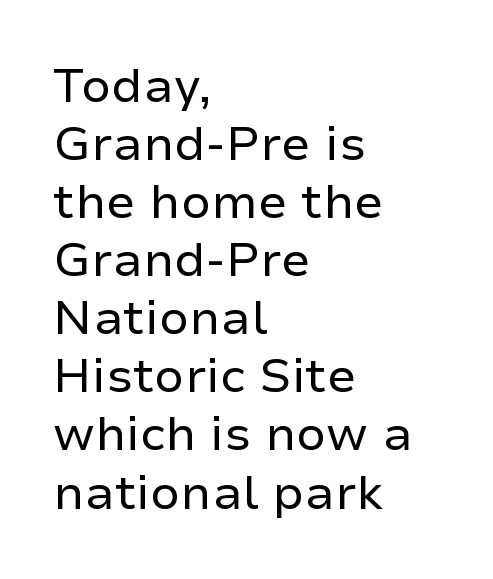
{"serif": "no", "italic": "no", "bold": "no", "weight": "regular", "width": "normal", "stroke_contrast": "low", "x_height": "medium", "monospaced": "no", "underline": "no", "align": "left", "line_spacing_ratio": 1.21, "letter_spacing": "normal", "letter_spacing_em": 0.0, "glyph_px": 48}
